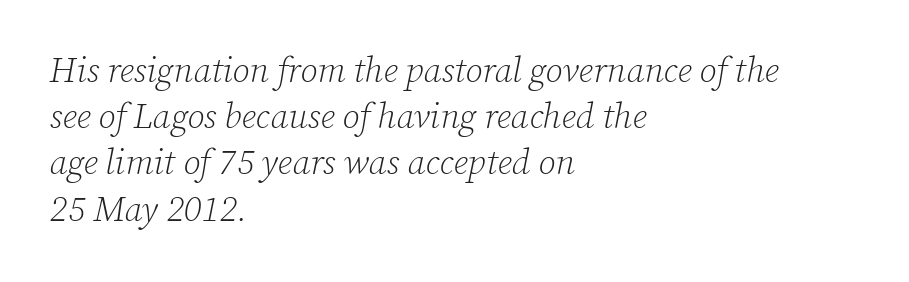
The ragged edge is on the right, which tells us the setting is flush left. The face used here is seriffed, in the tradition of book romans. The face looks like a standard text weight, possibly lighter. Each word holds together tightly as a unit, with standard inter-letter gaps.
